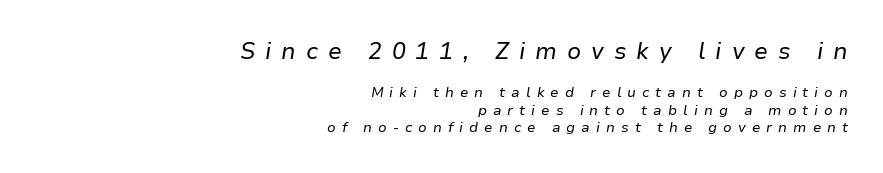
The image shows 23 px text type, italic (leaning right); set right-aligned, normal line spacing (1.25x), unusually wide letter spacing (+0.43 em), not underlined; the first (top) block is 1.64x larger.
